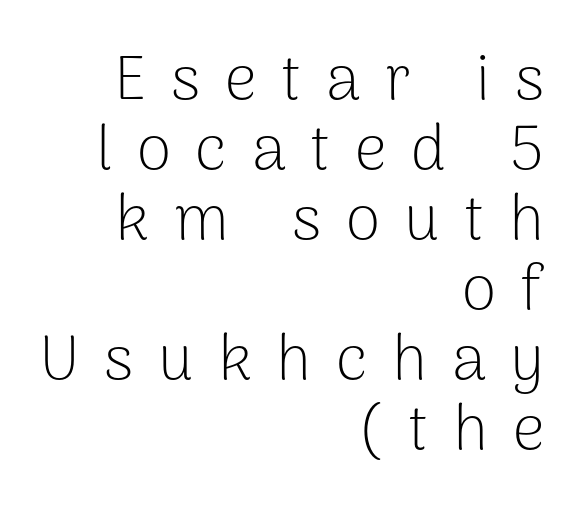
{"serif": "no", "italic": "no", "bold": "no", "weight": "light", "width": "normal", "stroke_contrast": "low", "x_height": "medium", "monospaced": "no", "underline": "no", "align": "right", "line_spacing": "tight", "line_spacing_ratio": 1.11, "letter_spacing": "wide", "letter_spacing_em": 0.39, "glyph_px": 63}
